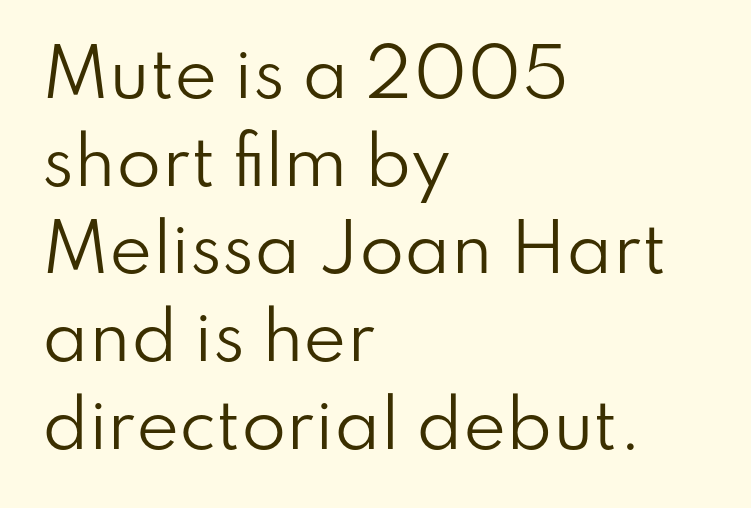
The image shows 65 px regular-weight sans-serif type, upright; set left-aligned, normal line spacing (1.35x), normal letter spacing, not underlined; low stroke contrast and a small x-height.
